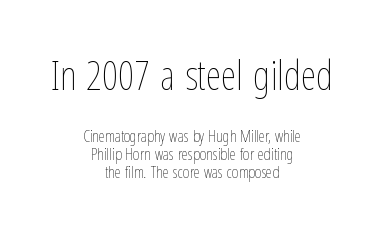
Q: Is the text bold? A: No.
Q: Is the text italic (slanted)? A: No, it is upright.
Q: Is the text underlined? A: No.
Q: How is the paragraph aligned? A: Centered.
Q: Is the spacing between letters normal or unusually wide? A: Normal.
Q: Is the spacing between lines tight, normal or loose? A: Tight.
Q: Which block of text is set in a larger size, the first (top) or the second (bottom)? A: The first (top) one.
Q: Width (condensed, normal, or wide)? A: Condensed.
Q: Stroke contrast? A: Low.
Q: x-height? A: Medium.
Q: Monospaced? A: No.
